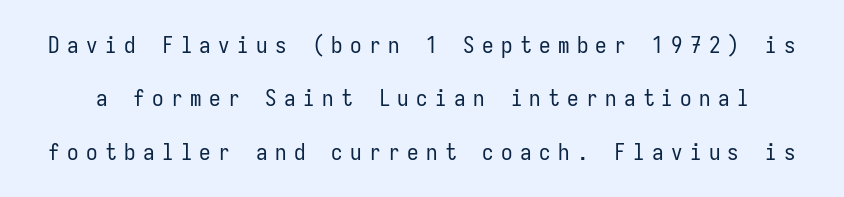
{"italic": "no", "bold": "no", "underline": "no", "line_spacing": "loose", "line_spacing_ratio": 2.32, "letter_spacing": "wide", "letter_spacing_em": 0.32, "glyph_px": 23}
